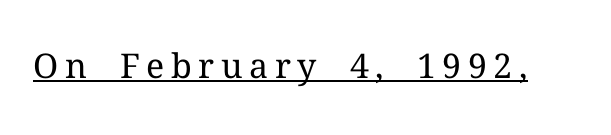
The image shows 34 px regular-weight serif type, upright; set underlined; medium stroke contrast and a medium x-height.
